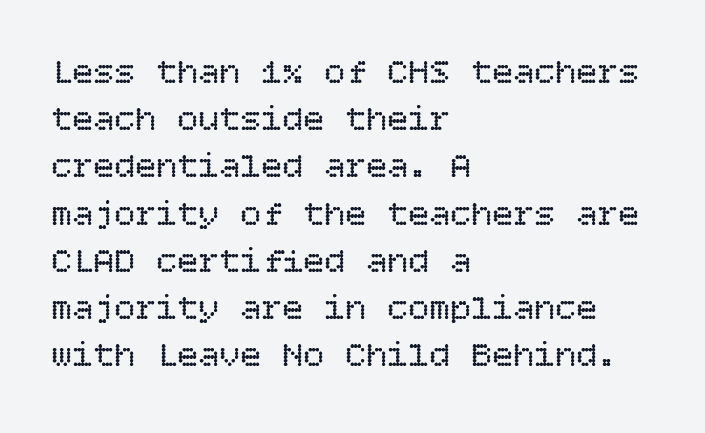
The image shows 35 px regular-weight type, upright; set left-aligned, normal line spacing (1.35x), normal letter spacing, not underlined; low stroke contrast and a large x-height.
